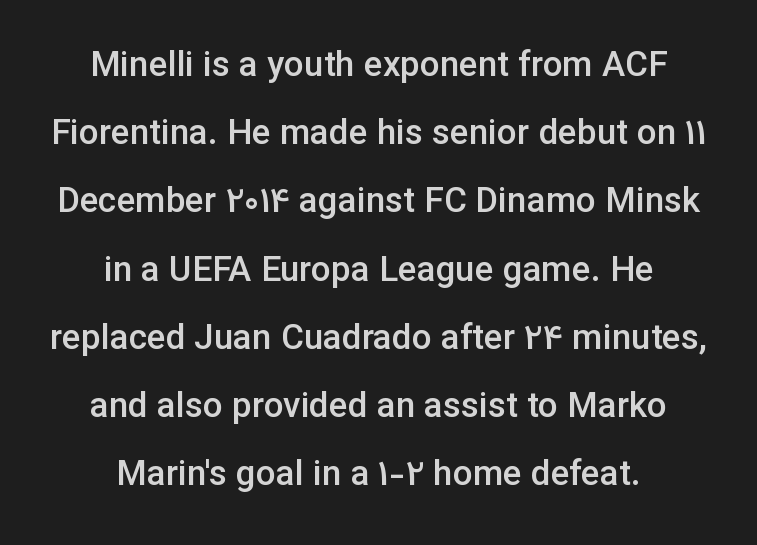
Q: Is the text bold? A: Semi-bold.
Q: Is the text italic (slanted)? A: No, it is upright.
Q: Is the typeface a serif or a sans-serif typeface? A: Sans-serif.
Q: Is the text underlined? A: No.
Q: How is the paragraph aligned? A: Centered.
Q: Is the spacing between letters normal or unusually wide? A: Normal.
Q: Is the spacing between lines tight, normal or loose? A: Loose.
Q: Width (condensed, normal, or wide)? A: Normal.
Q: Stroke contrast? A: Low.
Q: x-height? A: Medium.
Q: Monospaced? A: No.
